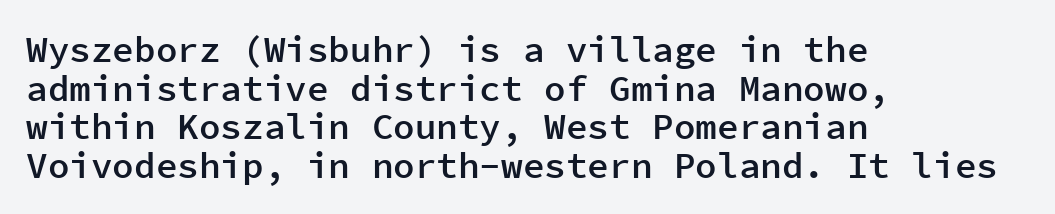
The image shows 36 px semibold sans-serif type, upright, monospaced; set left-aligned, tight line spacing (1.07x), normal letter spacing, not underlined; low stroke contrast and a medium x-height.
